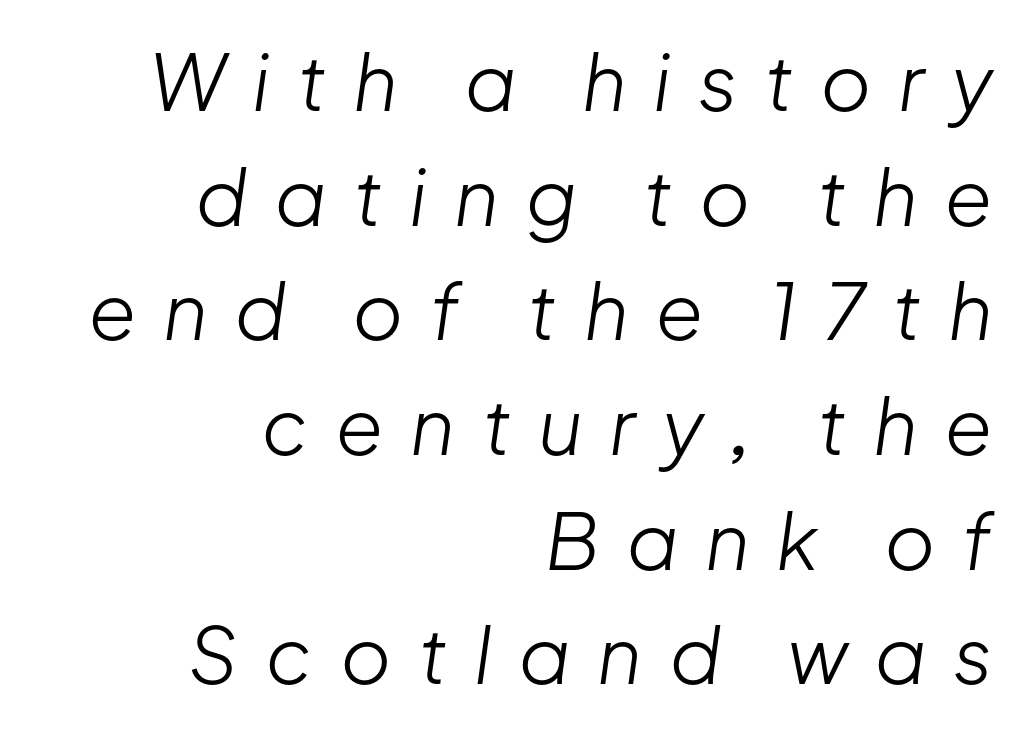
The image shows 78 px light type, italic (leaning right); set right-aligned, normal line spacing (1.47x), unusually wide letter spacing (+0.34 em), not underlined; low stroke contrast and a medium x-height.
